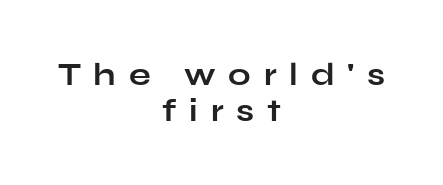
{"serif": "no", "italic": "no", "bold": "yes", "weight": "bold", "width": "wide", "stroke_contrast": "low", "x_height": "medium", "monospaced": "no", "underline": "no", "align": "center", "line_spacing": "tight", "line_spacing_ratio": 1.11, "letter_spacing": "wide", "letter_spacing_em": 0.4, "glyph_px": 32}
